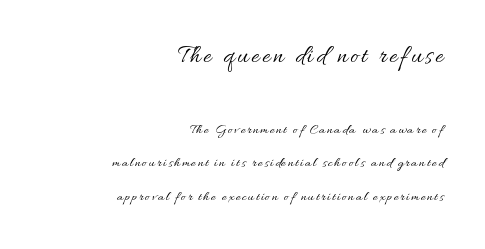
{"bold": "no", "underline": "no", "align": "right", "line_spacing": "loose", "line_spacing_ratio": 2.37, "larger_block": "first", "size_ratio": 1.79, "glyph_px": 25}
